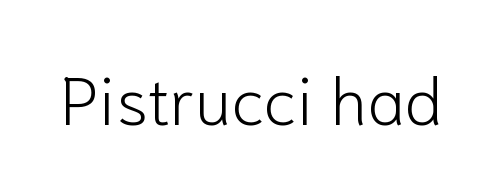
The font is comparable to plain body text, perhaps lighter. Underline: absent. A sans-serif font was chosen for this passage. This is the regular roman posture of the typeface.
